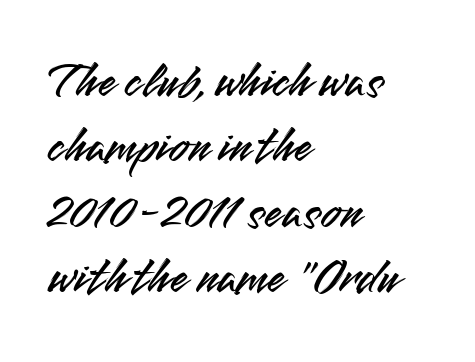
{"serif": "no", "width": "normal", "stroke_contrast": "medium", "x_height": "small", "monospaced": "no", "underline": "no", "align": "left", "line_spacing": "normal", "line_spacing_ratio": 1.28, "letter_spacing": "normal", "letter_spacing_em": 0.0, "glyph_px": 51}
